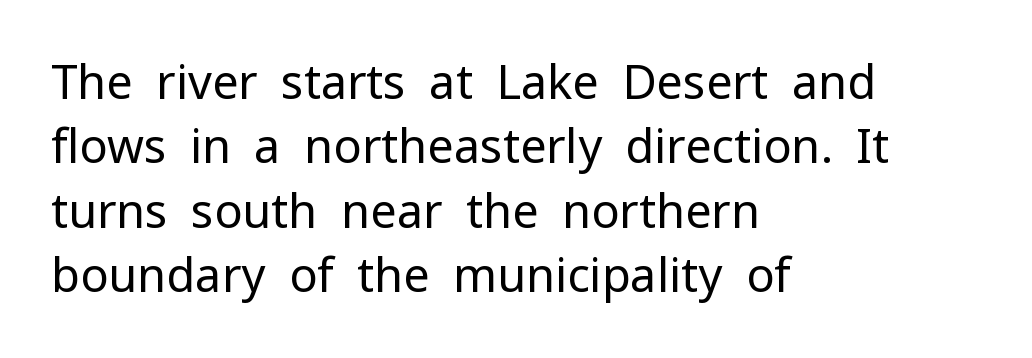
The lines are quadded left. Varying glyph widths throughout — classic text-font behaviour. Only glyphs here, with clear space below each row. Nope, not italic — everything's standing straight. Summary of vertical rhythm: regular, with standard interline spacing.
